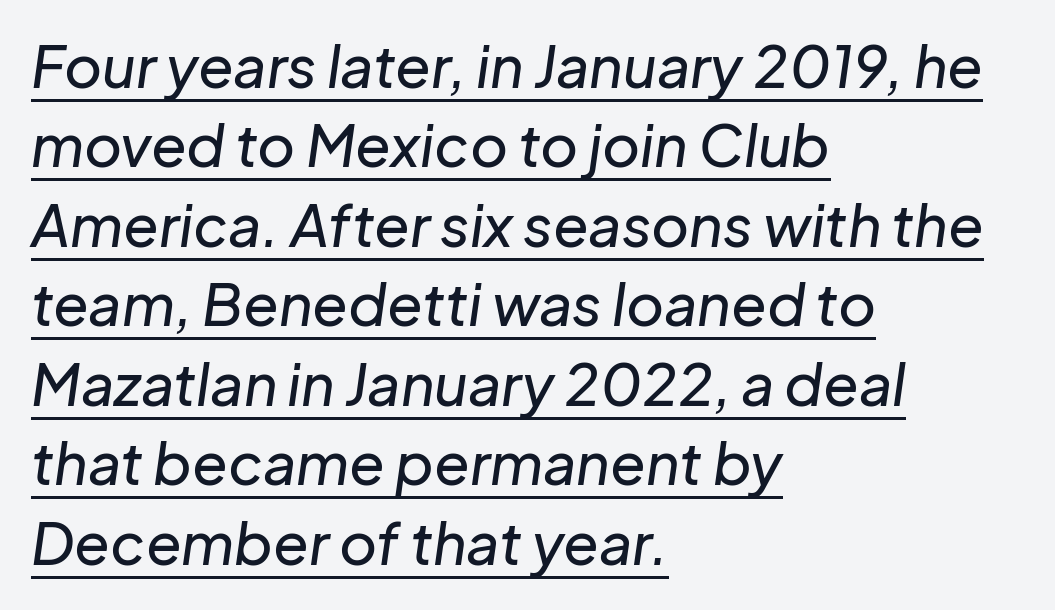
{"italic": "yes", "lean": "right", "slant_degrees": 8, "width": "normal", "stroke_contrast": "low", "x_height": "medium", "monospaced": "no", "underline": "yes", "align": "left", "line_spacing": "normal", "line_spacing_ratio": 1.37, "letter_spacing": "normal", "letter_spacing_em": 0.0, "glyph_px": 58}
